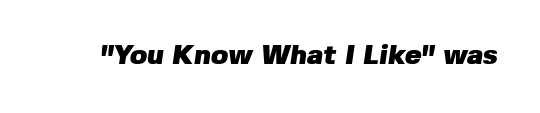
Q: Is the text bold? A: Yes.
Q: Is the typeface a serif or a sans-serif typeface? A: Sans-serif.
Q: Is the text underlined? A: No.
Q: Is the spacing between letters normal or unusually wide? A: Normal.
Q: Width (condensed, normal, or wide)? A: Normal.
Q: Stroke contrast? A: Low.
Q: x-height? A: Medium.
Q: Monospaced? A: No.
